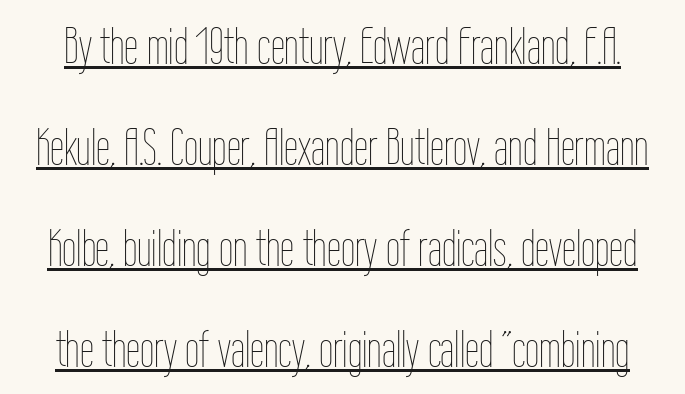
Q: Is the text bold? A: No.
Q: Is the text italic (slanted)? A: No, it is upright.
Q: Is the text underlined? A: Yes.
Q: Is the spacing between letters normal or unusually wide? A: Normal.
Q: Is the spacing between lines tight, normal or loose? A: Loose.
Q: Width (condensed, normal, or wide)? A: Condensed.
Q: Stroke contrast? A: Low.
Q: x-height? A: Medium.
Q: Monospaced? A: No.
